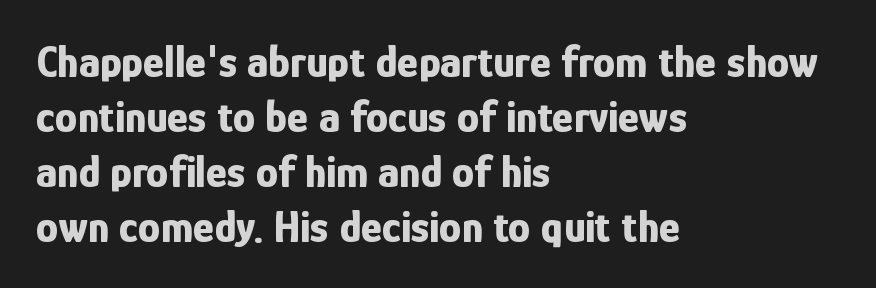
Character widths vary here, with narrow letters taking less room than wide ones. Each word holds together tightly as a unit, with standard inter-letter gaps. Visually the block forms a straight wall on the left and a jagged coastline on the right. This is roman type, the default non-slanted kind. This is heavy type, rendered in bold.
